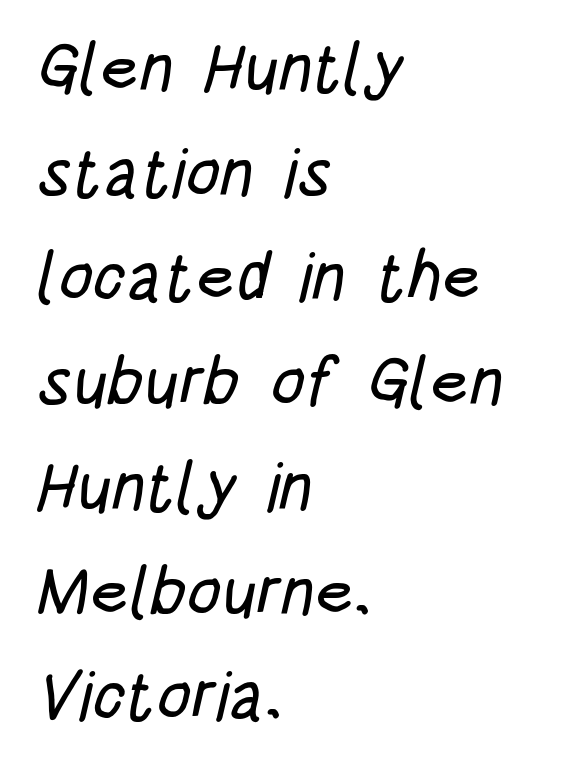
{"serif": "no", "width": "condensed", "stroke_contrast": "low", "x_height": "large", "monospaced": "no", "underline": "no", "align": "left", "line_spacing": "normal", "line_spacing_ratio": 1.54, "letter_spacing": "normal", "letter_spacing_em": 0.0, "glyph_px": 68}
